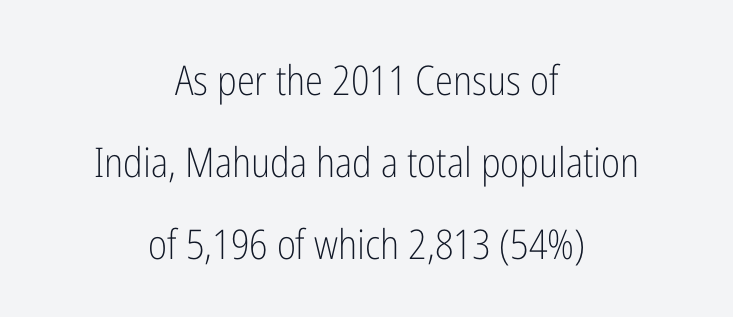
Tracking value appears to be zero — textbook default spacing. Horizontally, the lines are justified to the midpoint only. Check where the strokes stop: nothing finishes them off — pure sans. Check under the words: just untouched page. The letters advance in unequal steps, a hallmark of proportional type. Tall strokes in this sample are plumb rather than angled.
